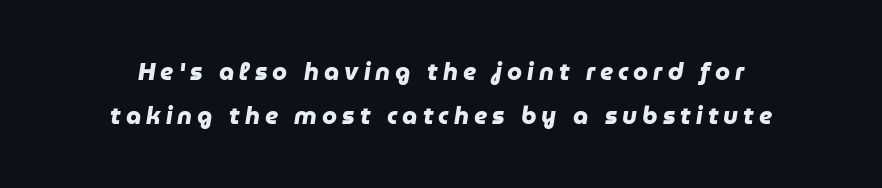
The image shows 24 px bold type; set line spacing 1.85x, unusually wide letter spacing (+0.21 em), not underlined.
